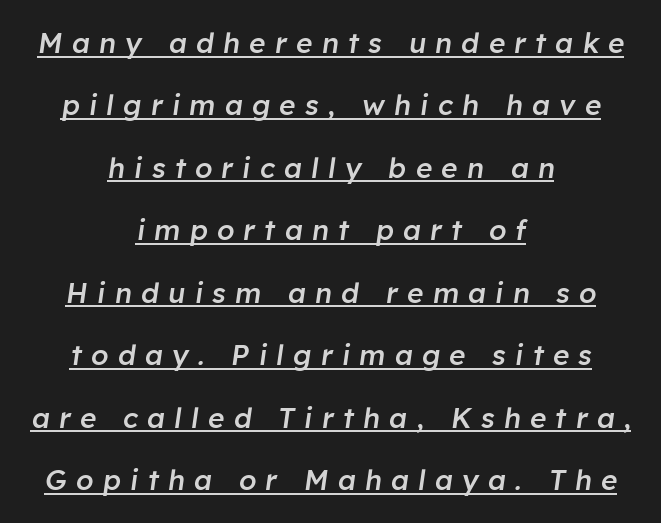
Q: Is the text bold? A: Semi-bold.
Q: Is the text italic (slanted)? A: Yes, it leans right by about 8 degrees.
Q: Is the text underlined? A: Yes.
Q: How is the paragraph aligned? A: Centered.
Q: Is the spacing between letters normal or unusually wide? A: Unusually wide.
Q: Is the spacing between lines tight, normal or loose? A: Loose.
Q: Width (condensed, normal, or wide)? A: Normal.
Q: Stroke contrast? A: Low.
Q: x-height? A: Medium.
Q: Monospaced? A: No.
